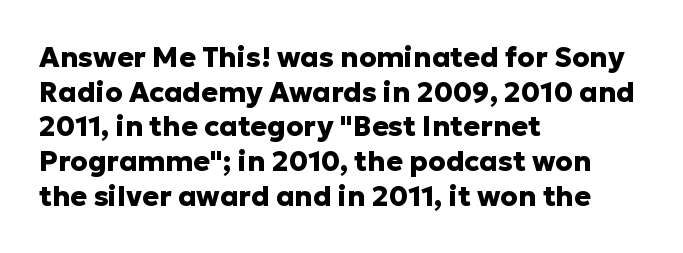
The typesetting leans heavy: a genuine bold. The type sits square on the baseline with zero lean. Check the space under the baseline: it is left empty. Here the designer chose a conventional face with non-uniform glyph widths.
